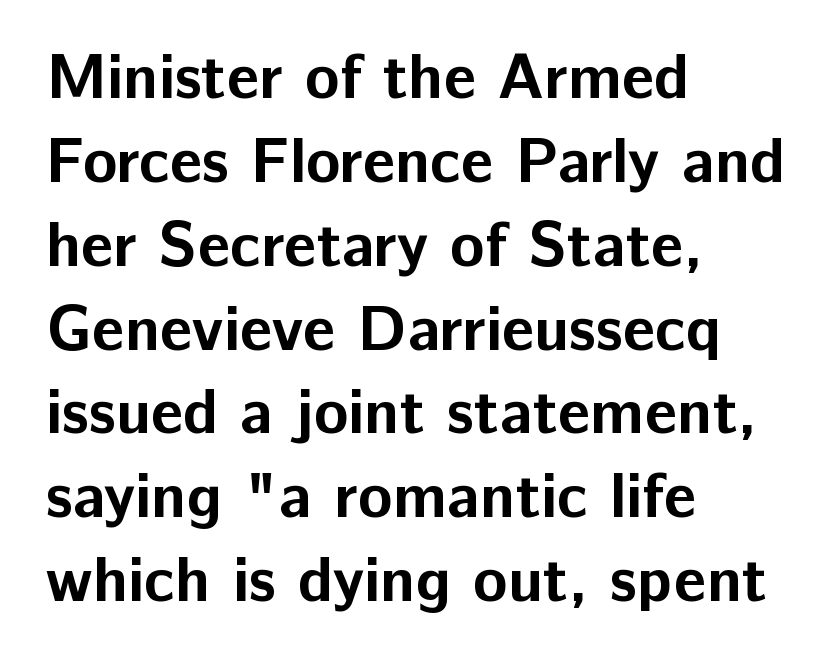
Q: Is the text bold? A: Yes.
Q: Is the text italic (slanted)? A: No, it is upright.
Q: Is the typeface a serif or a sans-serif typeface? A: Sans-serif.
Q: Is the text underlined? A: No.
Q: How is the paragraph aligned? A: Left-aligned.
Q: Is the spacing between letters normal or unusually wide? A: Normal.
Q: Is the spacing between lines tight, normal or loose? A: Normal.
Q: Width (condensed, normal, or wide)? A: Normal.
Q: Stroke contrast? A: Low.
Q: x-height? A: Medium.
Q: Monospaced? A: No.
